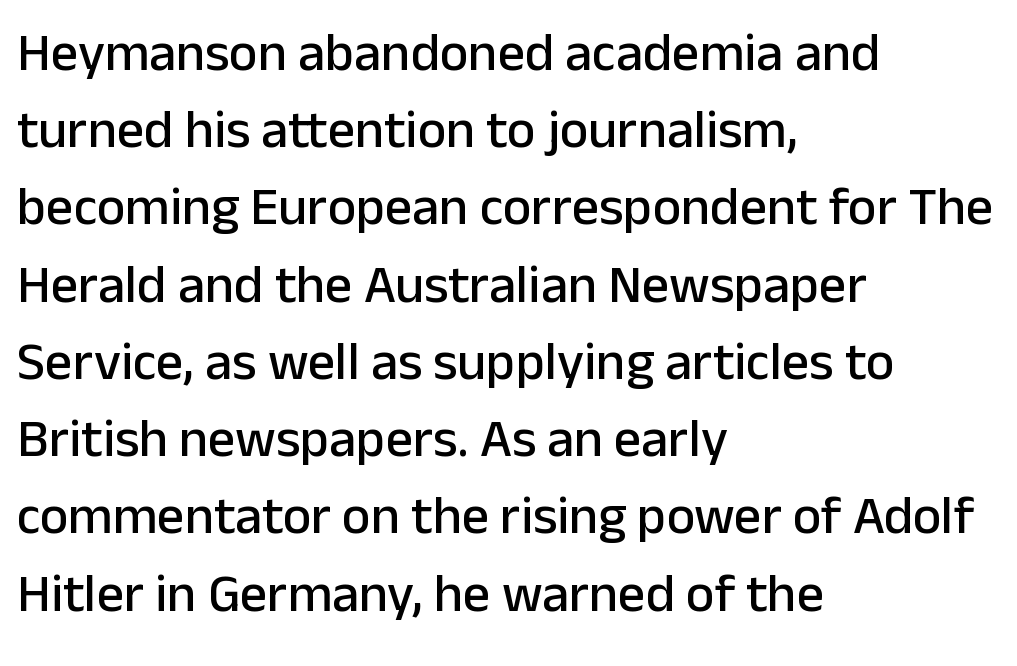
Q: Is the text italic (slanted)? A: No, it is upright.
Q: Is the typeface a serif or a sans-serif typeface? A: Sans-serif.
Q: Is the text underlined? A: No.
Q: How is the paragraph aligned? A: Left-aligned.
Q: Is the spacing between letters normal or unusually wide? A: Normal.
Q: Is the spacing between lines tight, normal or loose? A: Normal.
Q: Width (condensed, normal, or wide)? A: Normal.
Q: Stroke contrast? A: Low.
Q: x-height? A: Medium.
Q: Monospaced? A: No.
